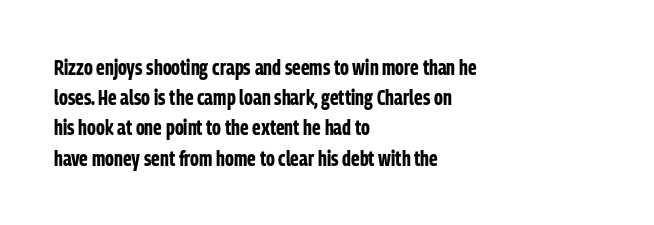
Emphasis by weight is at full strength: bold. Compared with typical body copy, the letter spacing here is the same. The passage shown is not underscored anywhere. Each new line begins a customary step beneath the previous one.
